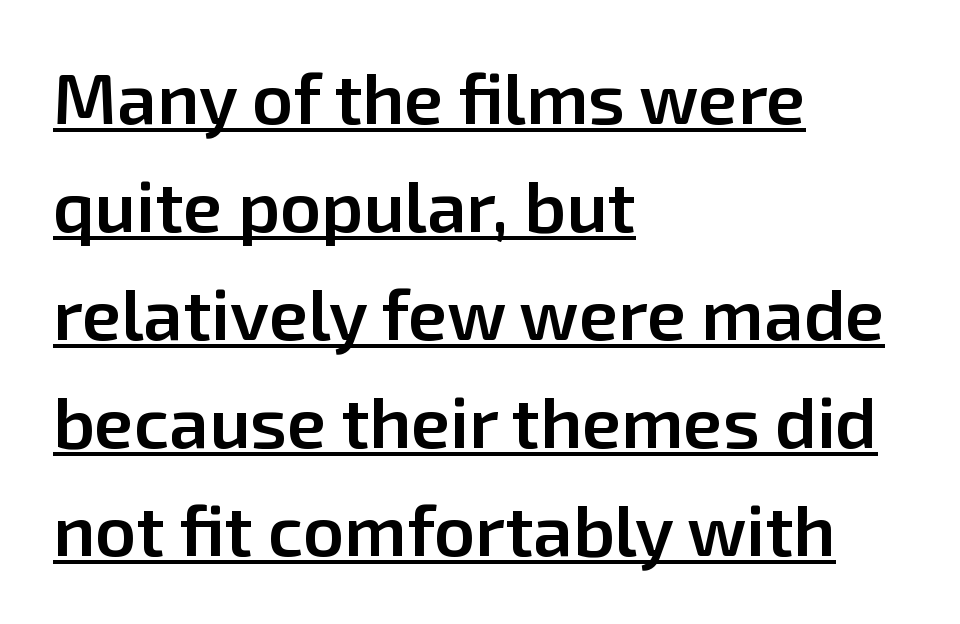
The image shows 71 px semibold sans-serif type, upright; set left-aligned, normal line spacing (1.52x), normal letter spacing, underlined; low stroke contrast and a medium x-height.
